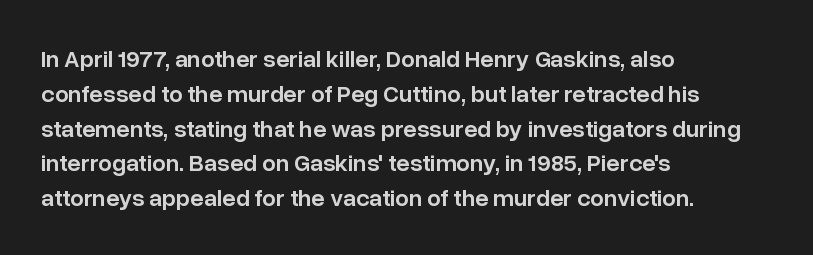
The image shows 24 px text type, upright; set left-aligned, normal line spacing (1.45x), normal letter spacing, not underlined.
